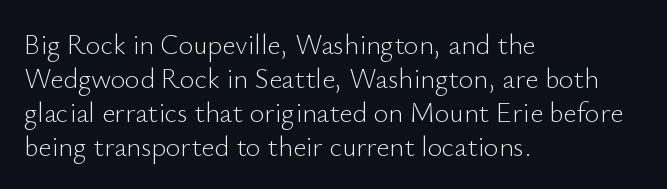
Q: Is the text bold? A: No.
Q: Is the text italic (slanted)? A: No, it is upright.
Q: Is the typeface a serif or a sans-serif typeface? A: Sans-serif.
Q: Is the text underlined? A: No.
Q: How is the paragraph aligned? A: Left-aligned.
Q: Is the spacing between letters normal or unusually wide? A: Normal.
Q: Width (condensed, normal, or wide)? A: Normal.
Q: Stroke contrast? A: Low.
Q: x-height? A: Small.
Q: Monospaced? A: No.
